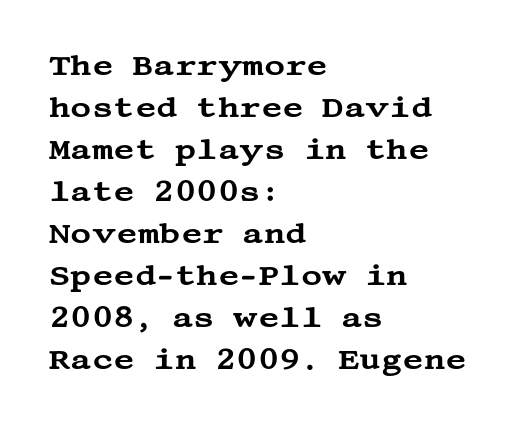
The image shows 29 px wide serif type, upright; set left-aligned, normal line spacing (1.45x), normal letter spacing, not underlined; medium stroke contrast and a large x-height.
